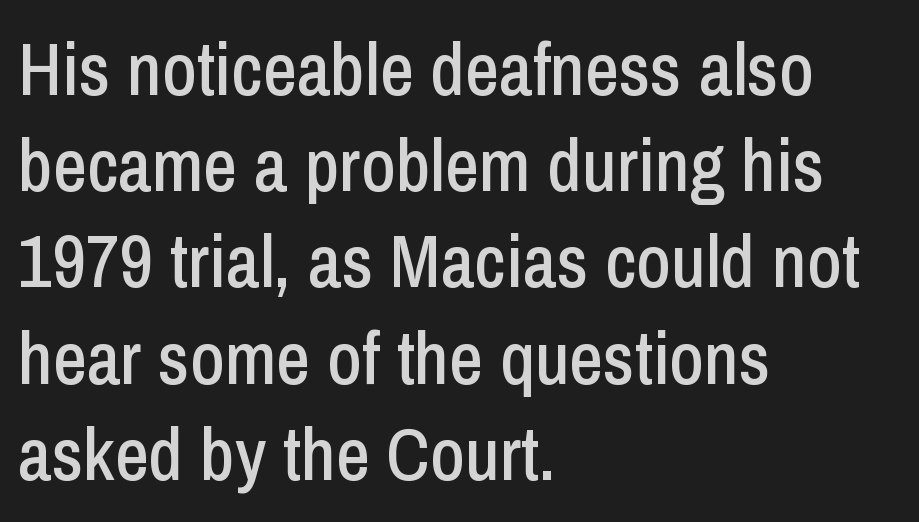
{"serif": "no", "italic": "no", "width": "condensed", "stroke_contrast": "low", "x_height": "medium", "monospaced": "no", "underline": "no", "align": "left", "line_spacing": "normal", "line_spacing_ratio": 1.3, "letter_spacing": "normal", "letter_spacing_em": 0.0, "glyph_px": 74}
